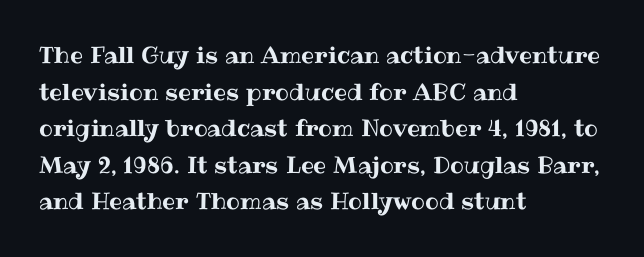
Rendered with straight, roman letterforms. Notice how the passage keeps a crisp vertical edge on the left only. A typesetter would call this leading conventional body-copy spacing. Is the letter spacing exaggerated? No — it looks like the ordinary default.
